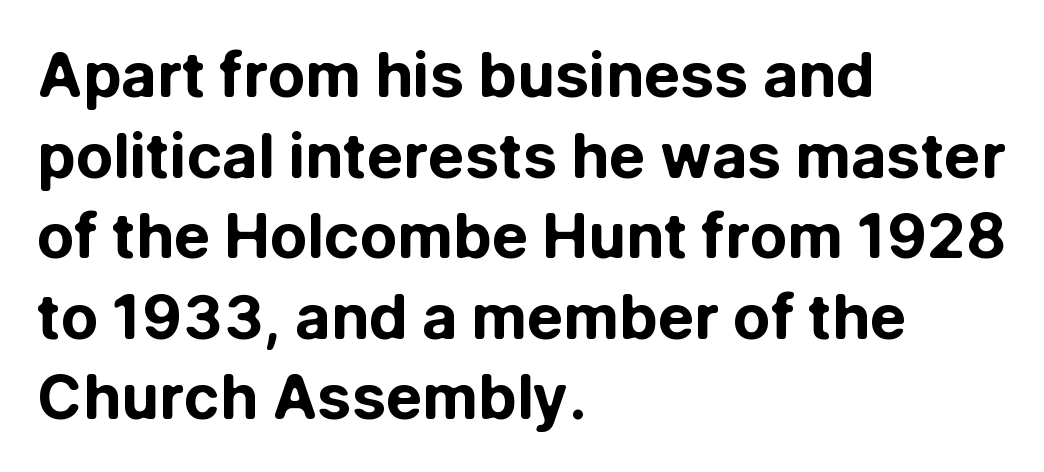
Quick note: underline off. On the weight axis this lands at bold, roughly 700. Students, note that the glyphs here touch the page at normal intervals. Casual observation: everything's shoved over to the left. Baseline-to-baseline distance is the conventional proportion of letter height. You can tell from the bare stems that sans-serif type was used.
